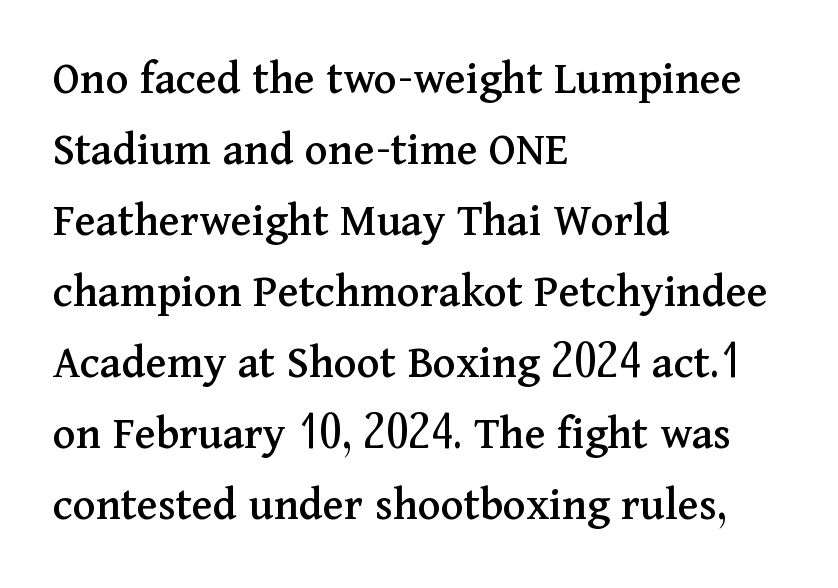
The image shows 48 px serif type, upright; set left-aligned, normal line spacing (1.48x), normal letter spacing, not underlined; medium stroke contrast and a medium x-height.
